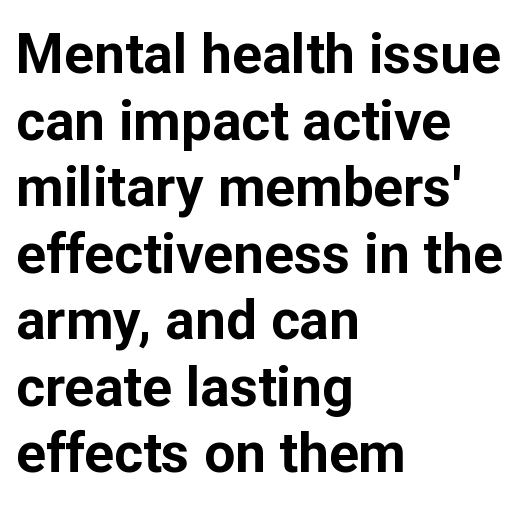
Students, note that the glyphs here touch the page at normal intervals. The face used here is proportionally spaced, like ordinary book or web type. Strokes here are thick enough to call this a true bold. The specimen omits any rule beneath the text block's lines.
